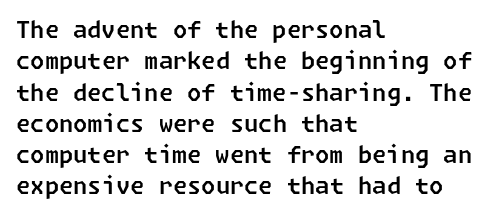
Students, note that the glyphs here touch the page at normal intervals. Rule under the text: the space is simply empty. Summary of vertical rhythm: regular, with standard interline spacing. Horizontally, the lines are justified to the leading edge only.
